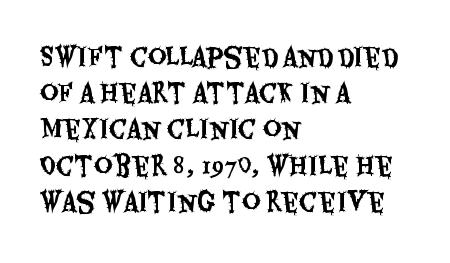
This sample keeps an unexceptional amount of space between lines. Characters follow at the spacing the type designer built in. Leftover space on each line is placed entirely after the last word. Nobody drew a line under any word here. The font's upright variant was chosen for this text.
